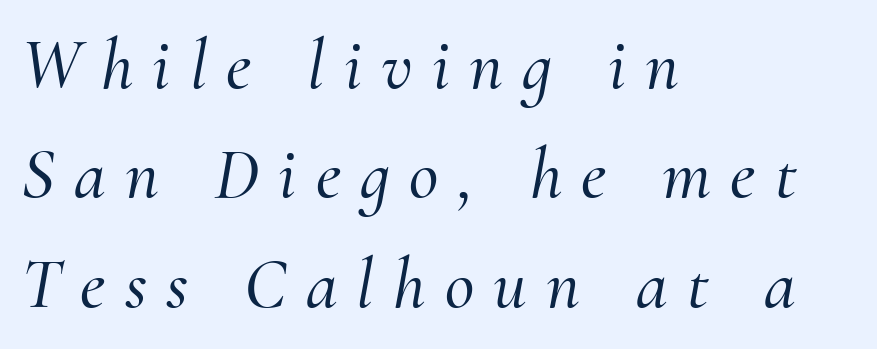
Q: Is the text italic (slanted)? A: Yes, it leans right by about 10 degrees.
Q: Is the typeface a serif or a sans-serif typeface? A: Serif.
Q: Is the text underlined? A: No.
Q: How is the paragraph aligned? A: Left-aligned.
Q: Is the spacing between letters normal or unusually wide? A: Unusually wide.
Q: Is the spacing between lines tight, normal or loose? A: Normal.
Q: Width (condensed, normal, or wide)? A: Normal.
Q: Stroke contrast? A: Medium.
Q: x-height? A: Small.
Q: Monospaced? A: No.
